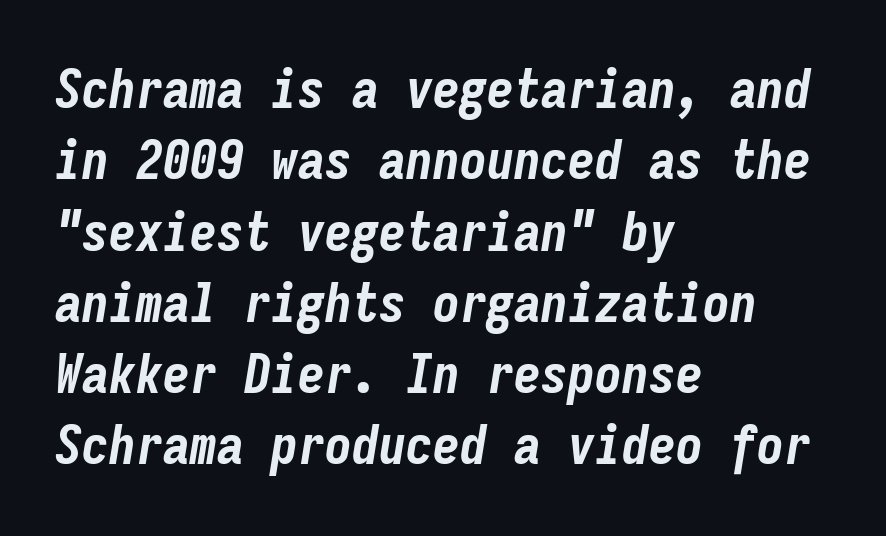
The image shows 54 px bold, condensed type, italic (leaning right), monospaced; set left-aligned, normal line spacing (1.32x), normal letter spacing, not underlined; low stroke contrast and a medium x-height.
